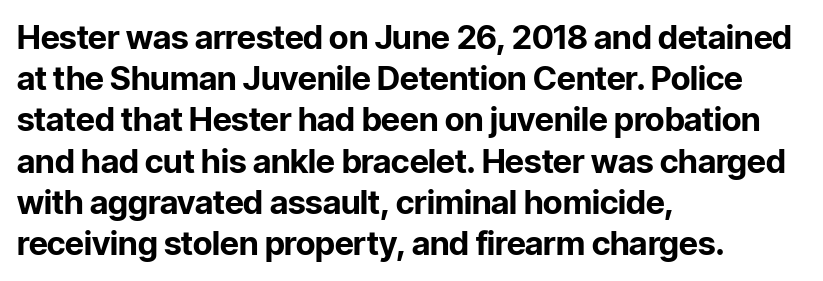
The image shows 33 px bold sans-serif type, upright; set left-aligned, normal line spacing (1.25x), normal letter spacing, not underlined; low stroke contrast and a medium x-height.
